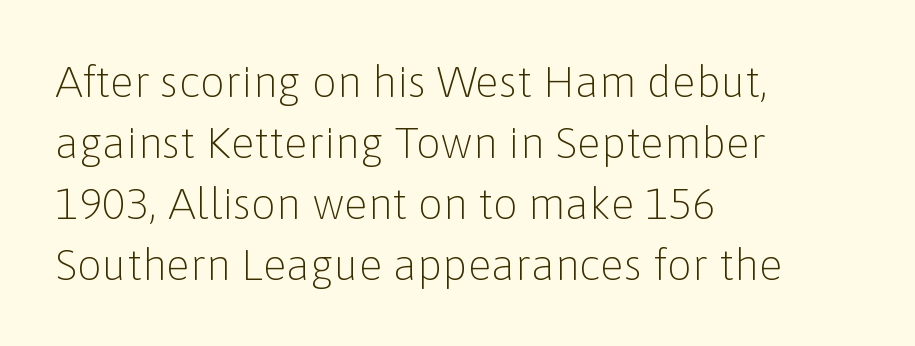
Q: Is the text bold? A: No.
Q: Is the text italic (slanted)? A: No, it is upright.
Q: Is the typeface a serif or a sans-serif typeface? A: Sans-serif.
Q: Is the text underlined? A: No.
Q: How is the paragraph aligned? A: Left-aligned.
Q: Is the spacing between letters normal or unusually wide? A: Normal.
Q: Is the spacing between lines tight, normal or loose? A: Normal.
Q: Width (condensed, normal, or wide)? A: Normal.
Q: Stroke contrast? A: Low.
Q: x-height? A: Medium.
Q: Monospaced? A: No.
